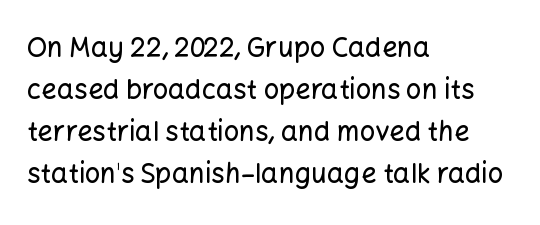
The image shows 27 px text type, upright; set left-aligned, normal line spacing (1.55x), normal letter spacing, not underlined.
